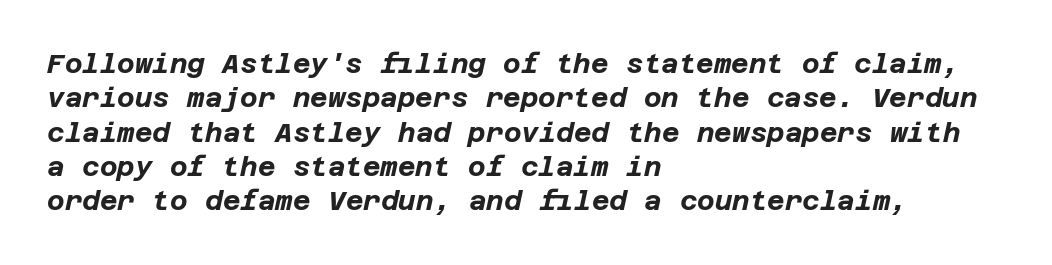
The image shows 27 px bold type, italic (leaning right); set left-aligned, normal line spacing (1.27x), normal letter spacing, not underlined.
